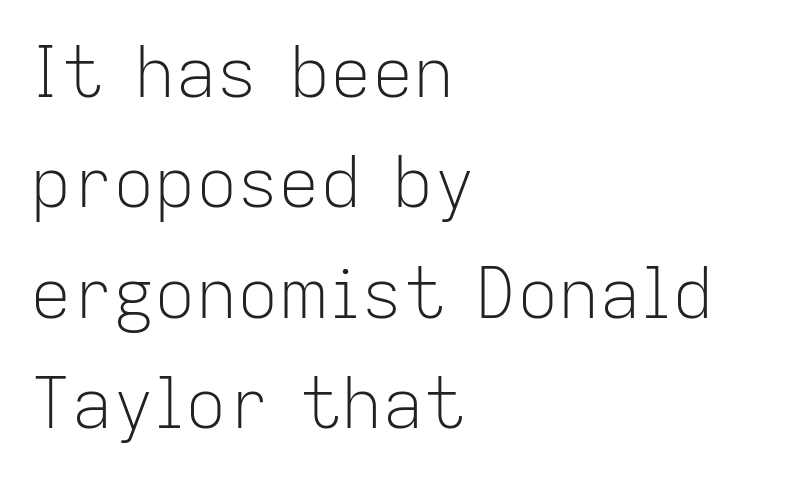
Q: Is the text bold? A: No.
Q: Is the text italic (slanted)? A: No, it is upright.
Q: Is the typeface a serif or a sans-serif typeface? A: Sans-serif.
Q: Is the text underlined? A: No.
Q: How is the paragraph aligned? A: Left-aligned.
Q: Is the spacing between letters normal or unusually wide? A: Normal.
Q: Is the spacing between lines tight, normal or loose? A: Normal.
Q: Width (condensed, normal, or wide)? A: Normal.
Q: Stroke contrast? A: Low.
Q: x-height? A: Medium.
Q: Monospaced? A: No.
